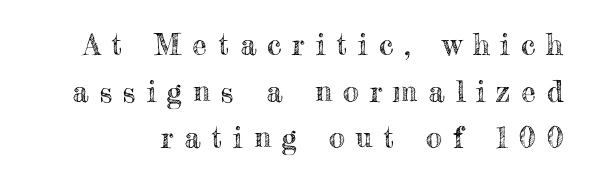
The image shows 29 px text type, upright; set normal line spacing (1.61x), unusually wide letter spacing (+0.38 em), not underlined; a small x-height.
